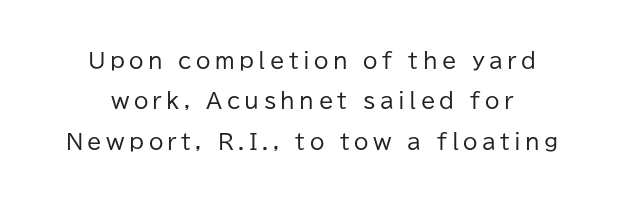
{"italic": "no", "bold": "no", "underline": "no", "line_spacing": "loose", "line_spacing_ratio": 1.92, "letter_spacing": "wide", "letter_spacing_em": 0.21, "glyph_px": 21}
